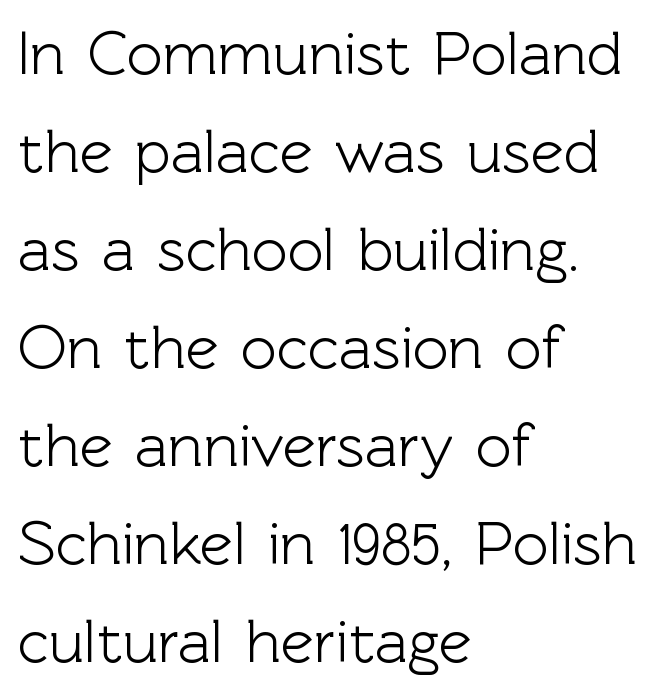
{"serif": "no", "italic": "no", "width": "normal", "x_height": "medium", "monospaced": "no", "underline": "no", "align": "left", "line_spacing": "normal", "line_spacing_ratio": 1.58, "letter_spacing": "normal", "letter_spacing_em": 0.0, "glyph_px": 62}
